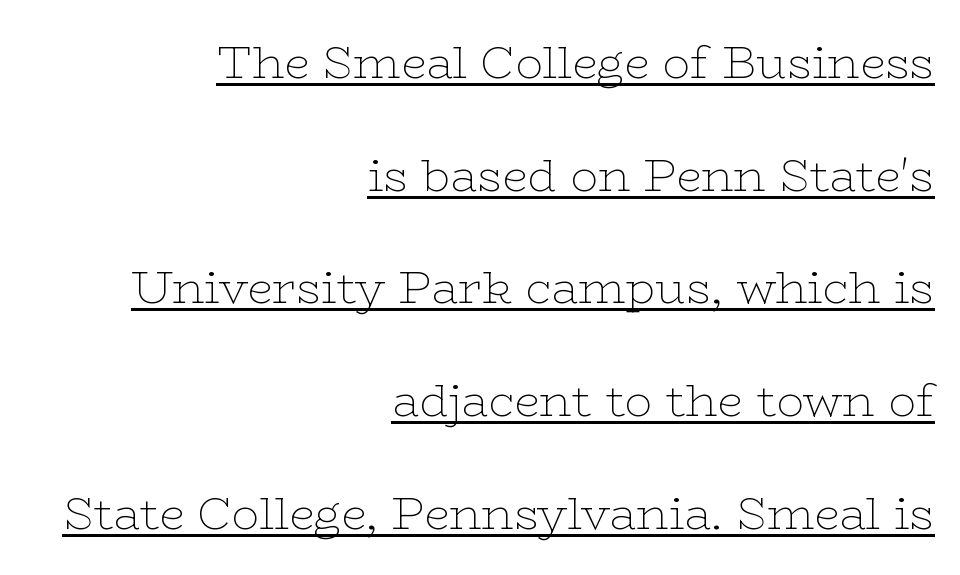
{"serif": "yes", "italic": "no", "bold": "no", "weight": "thin", "width": "wide", "stroke_contrast": "low", "x_height": "medium", "monospaced": "no", "underline": "yes", "align": "right", "line_spacing": "loose", "line_spacing_ratio": 2.45, "letter_spacing": "normal", "letter_spacing_em": 0.0, "glyph_px": 46}
